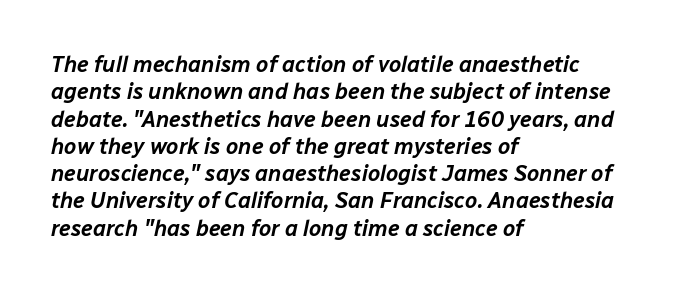
These lines stack with their left ends in a neat column. The strip under each line holds only bare page. Default kerning and tracking; the words read as compact shapes. Emphasis-style slanted type is in use.
